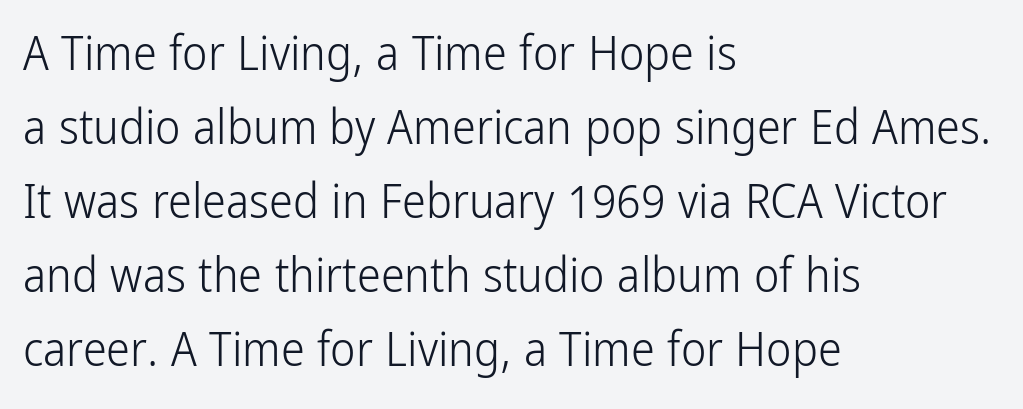
Q: Is the text bold? A: No.
Q: Is the text italic (slanted)? A: No, it is upright.
Q: Is the typeface a serif or a sans-serif typeface? A: Sans-serif.
Q: Is the text underlined? A: No.
Q: How is the paragraph aligned? A: Left-aligned.
Q: Is the spacing between letters normal or unusually wide? A: Normal.
Q: Is the spacing between lines tight, normal or loose? A: Normal.
Q: Width (condensed, normal, or wide)? A: Condensed.
Q: Stroke contrast? A: Low.
Q: x-height? A: Medium.
Q: Monospaced? A: No.
